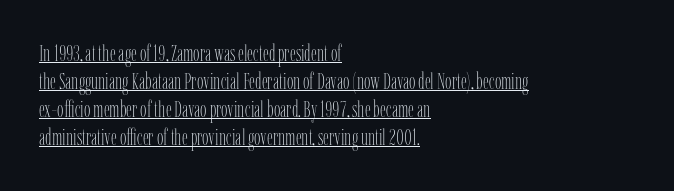
Q: Is the text bold? A: No.
Q: Is the text italic (slanted)? A: No, it is upright.
Q: Is the text underlined? A: Yes.
Q: How is the paragraph aligned? A: Left-aligned.
Q: Is the spacing between letters normal or unusually wide? A: Normal.
